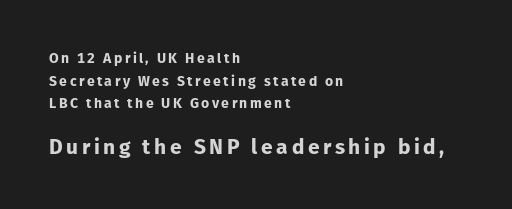
{"italic": "no", "bold": "yes", "underline": "no", "align": "left", "line_spacing": "normal", "line_spacing_ratio": 1.62, "larger_block": "second", "size_ratio": 1.5, "glyph_px": 21}
